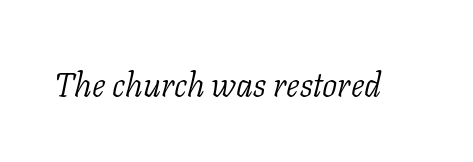
Q: Is the text bold? A: No.
Q: Is the text italic (slanted)? A: Yes, it leans right by about 11 degrees.
Q: Is the typeface a serif or a sans-serif typeface? A: Serif.
Q: Is the text underlined? A: No.
Q: Is the spacing between letters normal or unusually wide? A: Normal.
Q: Width (condensed, normal, or wide)? A: Normal.
Q: Stroke contrast? A: Low.
Q: x-height? A: Medium.
Q: Monospaced? A: No.
